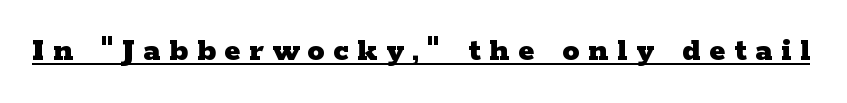
Stroke thickness is high; the sample reads as a true bold. The letterforms stand isolated, each surrounded by extra space. The glyphs are accompanied by a horizontal stroke just below them. In terms of letterform style, serifs are clearly present.
